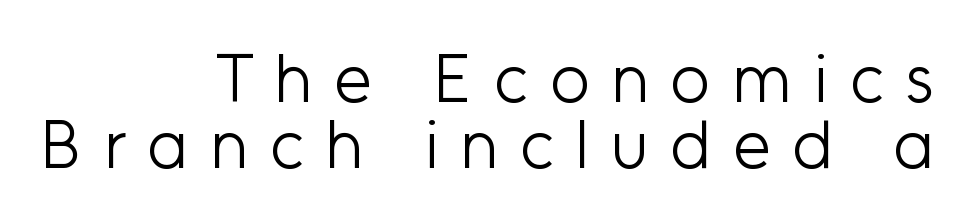
The image shows 69 px light sans-serif type, upright; set right-aligned, tight line spacing (0.96x), unusually wide letter spacing (+0.31 em), not underlined; low stroke contrast and a medium x-height.
